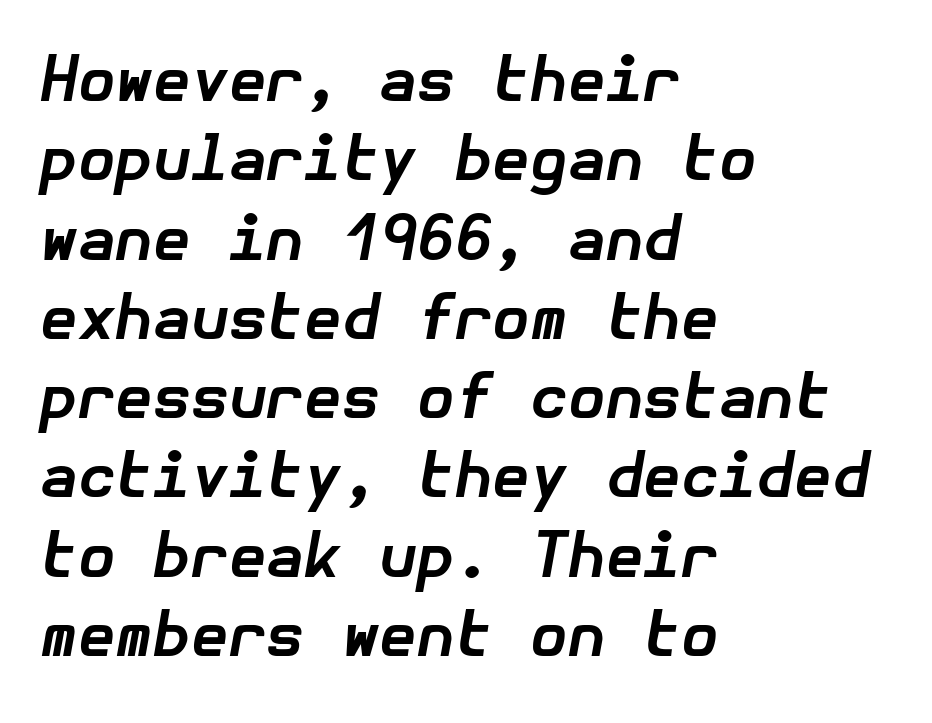
These words are printed bold, with thick strokes throughout. Descenders are the only things crossing below the line. The glyphs look as if they've been sheared to an angle. The compositor pushed each line to the left boundary. A typesetter would call this leading conventional body-copy spacing. How are the letters spaced? Ordinarily, with no added tracking.
